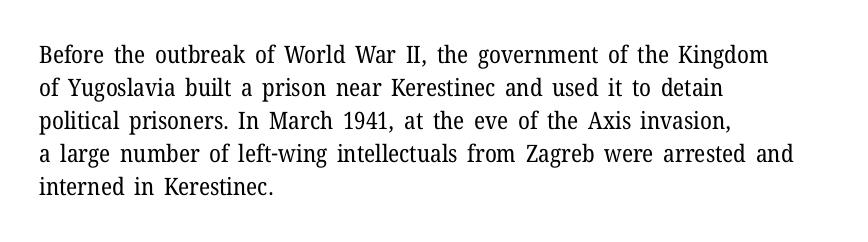
{"italic": "no", "bold": "no", "underline": "no", "align": "left", "line_spacing": "normal", "line_spacing_ratio": 1.37, "letter_spacing": "normal", "letter_spacing_em": 0.0, "glyph_px": 24}
